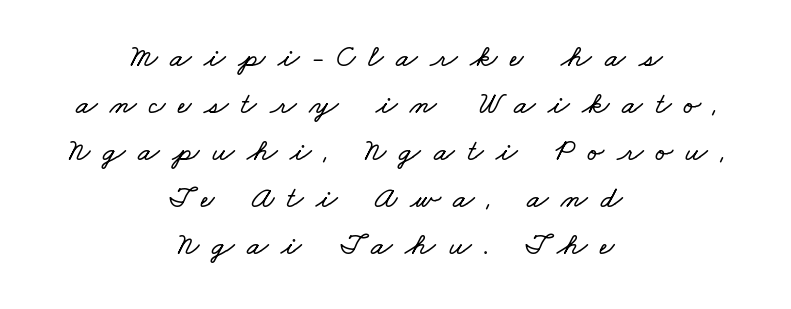
Q: Is the text underlined? A: No.
Q: How is the paragraph aligned? A: Centered.
Q: Is the spacing between letters normal or unusually wide? A: Unusually wide.
Q: Is the spacing between lines tight, normal or loose? A: Normal.
Q: Width (condensed, normal, or wide)? A: Wide.
Q: Stroke contrast? A: Low.
Q: x-height? A: Small.
Q: Monospaced? A: No.
